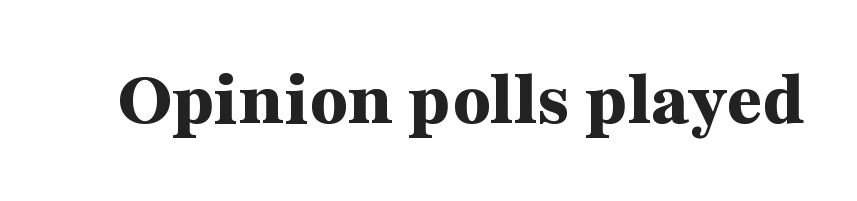
The image shows 78 px bold, wide serif type, upright; set normal letter spacing, not underlined; medium stroke contrast and a medium x-height.
